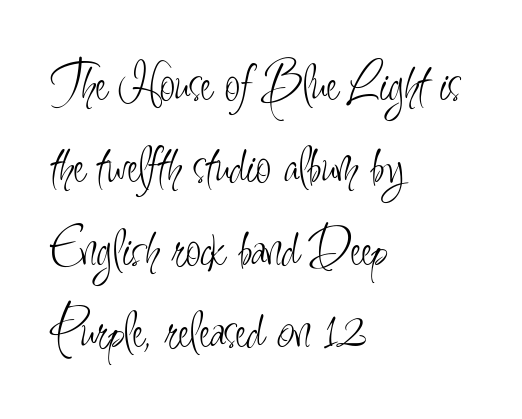
Quick note: interline space is typical. A bare baseline throughout the passage. The rendering uses natural spacing where letterforms have individual widths. Examine the stroke ends and you'll find no serifs.
